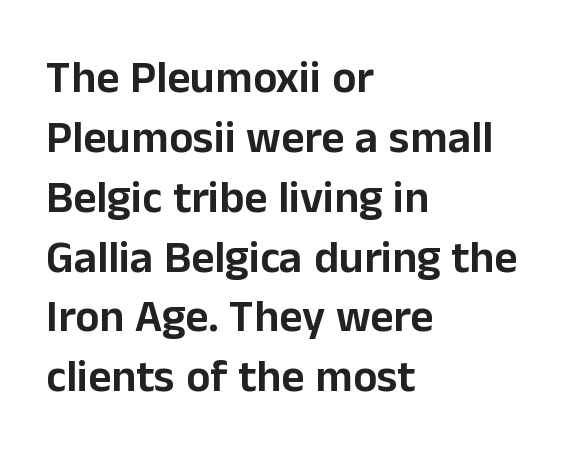
{"serif": "no", "italic": "no", "width": "normal", "stroke_contrast": "low", "x_height": "medium", "monospaced": "no", "underline": "no", "align": "left", "line_spacing": "normal", "line_spacing_ratio": 1.33, "letter_spacing": "normal", "letter_spacing_em": 0.0, "glyph_px": 45}
